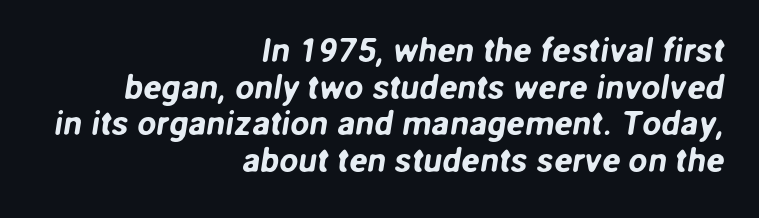
{"serif": "no", "width": "normal", "stroke_contrast": "low", "x_height": "medium", "monospaced": "no", "underline": "no", "align": "right", "line_spacing": "tight", "line_spacing_ratio": 1.08, "letter_spacing": "normal", "letter_spacing_em": 0.0, "glyph_px": 34}
